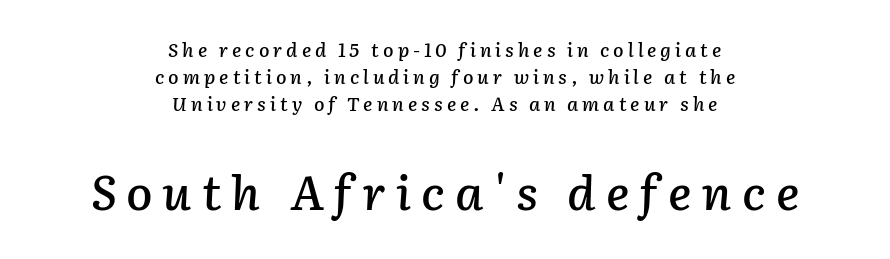
{"italic": "yes", "lean": "right", "slant_degrees": 2, "width": "normal", "stroke_contrast": "low", "x_height": "medium", "monospaced": "no", "underline": "no", "align": "center", "line_spacing": "normal", "line_spacing_ratio": 1.41, "letter_spacing": "wide", "letter_spacing_em": 0.21, "larger_block": "second", "size_ratio": 2.53, "glyph_px": 48}
